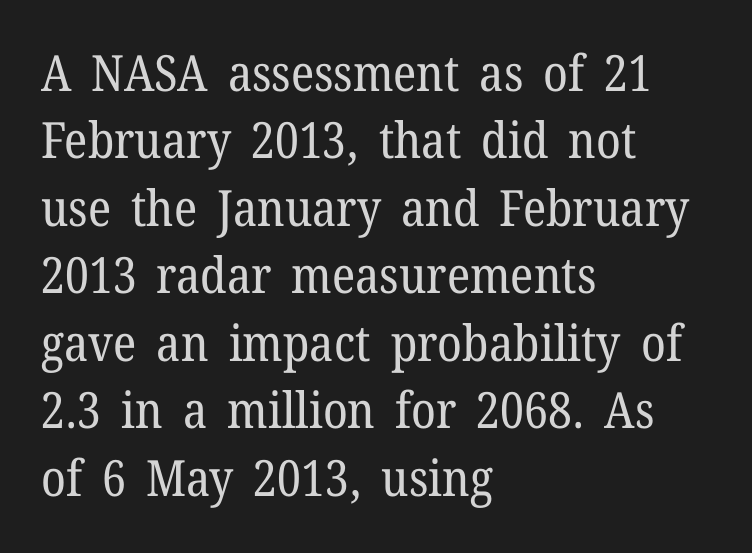
{"serif": "yes", "italic": "no", "bold": "no", "weight": "regular", "width": "normal", "stroke_contrast": "low", "x_height": "medium", "monospaced": "no", "underline": "no", "align": "left", "line_spacing": "normal", "line_spacing_ratio": 1.35, "letter_spacing": "normal", "letter_spacing_em": 0.0, "glyph_px": 50}
